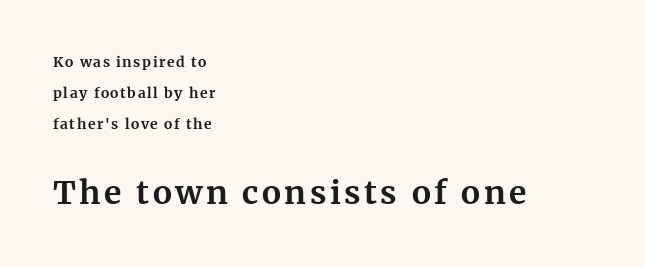
{"serif": "yes", "italic": "no", "bold": "yes", "weight": "bold", "width": "normal", "stroke_contrast": "medium", "x_height": "medium", "monospaced": "no", "underline": "no", "align": "left", "line_spacing": "loose", "line_spacing_ratio": 2.23, "larger_block": "second", "size_ratio": 2.29, "glyph_px": 32}
